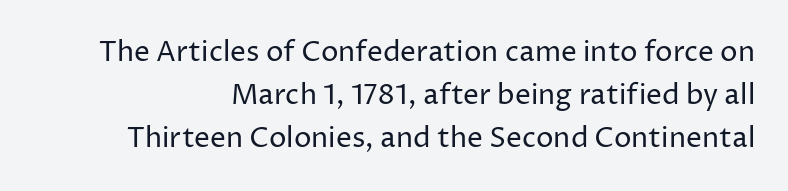
The image shows 28 px regular-weight sans-serif type, upright; set normal line spacing (1.53x), normal letter spacing, not underlined; low stroke contrast and a medium x-height.
